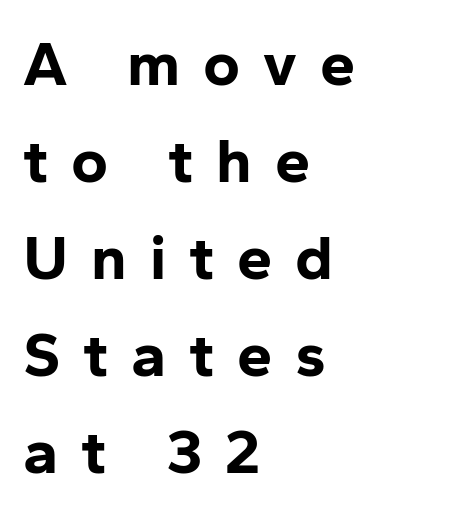
{"serif": "no", "italic": "no", "bold": "yes", "weight": "bold", "width": "normal", "stroke_contrast": "low", "x_height": "medium", "monospaced": "no", "underline": "no", "align": "left", "line_spacing": "normal", "line_spacing_ratio": 1.54, "letter_spacing": "wide", "letter_spacing_em": 0.36, "glyph_px": 63}
